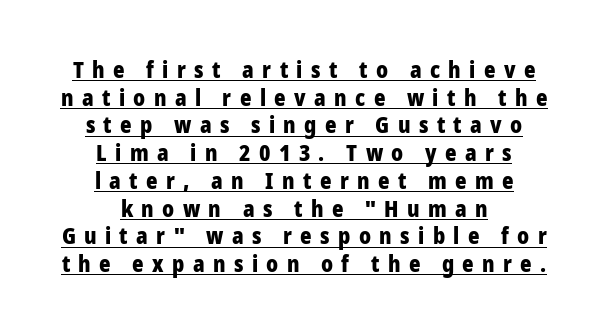
The image shows 22 px bold type, upright; set centered, normal line spacing (1.26x), unusually wide letter spacing (+0.38 em), underlined.
